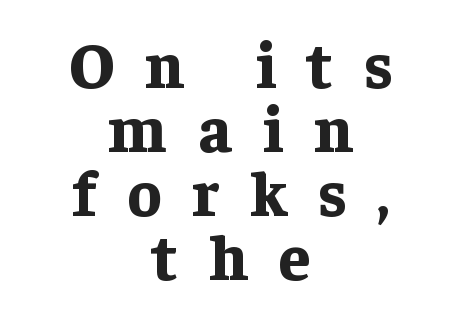
The image shows 64 px bold serif type, upright; set centered, tight line spacing (1.0x), unusually wide letter spacing (+0.48 em), not underlined; low stroke contrast and a medium x-height.
